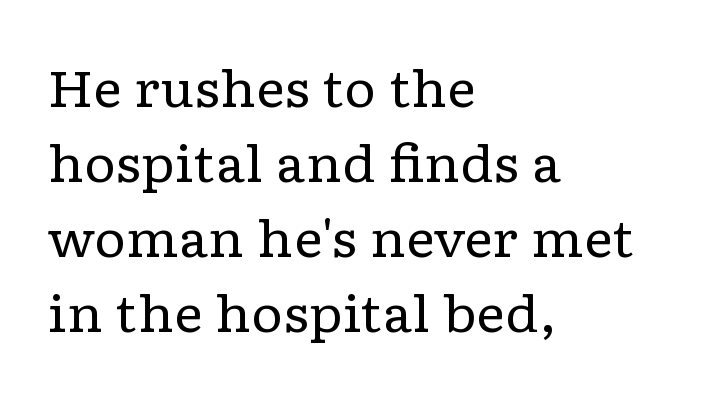
Q: Is the text bold? A: No.
Q: Is the text italic (slanted)? A: No, it is upright.
Q: Is the typeface a serif or a sans-serif typeface? A: Serif.
Q: Is the text underlined? A: No.
Q: How is the paragraph aligned? A: Left-aligned.
Q: Is the spacing between letters normal or unusually wide? A: Normal.
Q: Is the spacing between lines tight, normal or loose? A: Normal.
Q: Width (condensed, normal, or wide)? A: Wide.
Q: Stroke contrast? A: Low.
Q: x-height? A: Medium.
Q: Monospaced? A: No.
